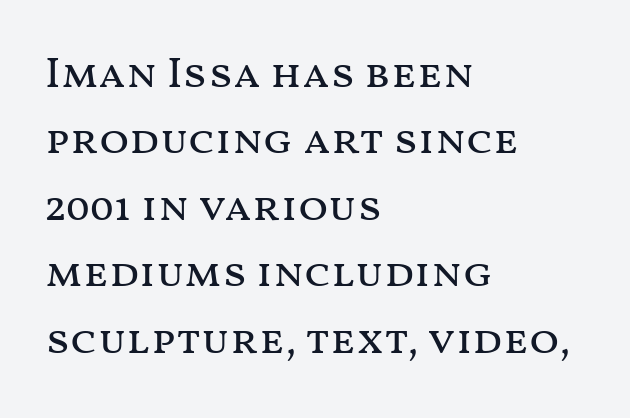
The image shows 44 px regular-weight, wide type, upright; set left-aligned, normal line spacing (1.51x), normal letter spacing, not underlined; medium stroke contrast and a medium x-height.
